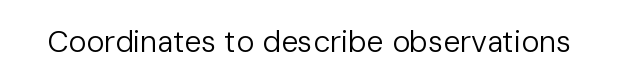
The image shows 30 px regular-weight sans-serif type, upright; set normal letter spacing, not underlined; low stroke contrast and a medium x-height.
